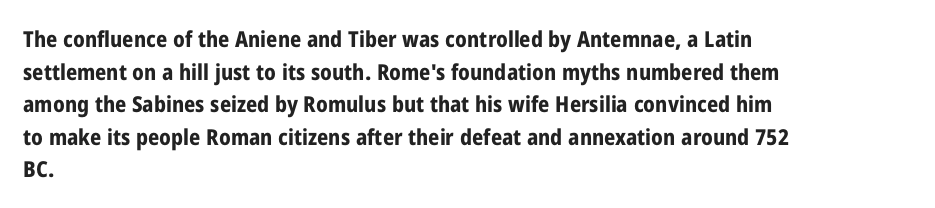
{"italic": "no", "bold": "yes", "underline": "no", "align": "left", "line_spacing": "normal", "line_spacing_ratio": 1.48, "letter_spacing": "normal", "letter_spacing_em": 0.0, "glyph_px": 22}
